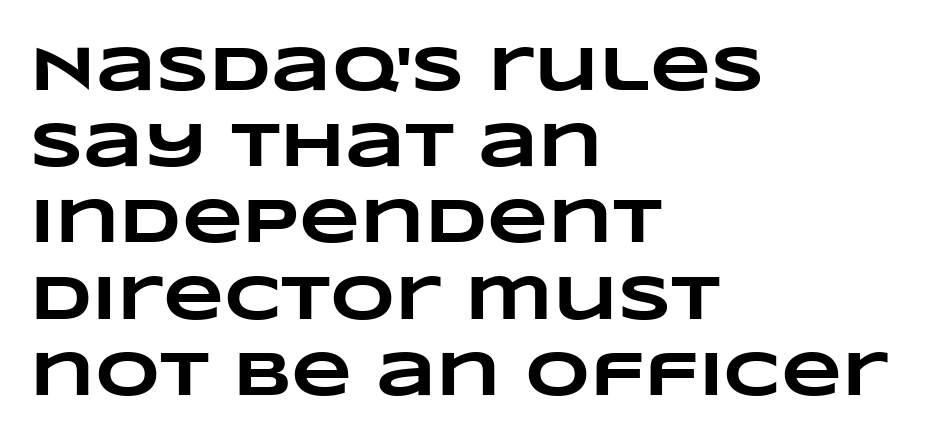
There is no visible air inserted between adjacent glyphs. Plenty of ink on the page — the face is bold. The passage shown is not underscored anywhere. Horizontal alignment here is leftward, the default for most running prose. You could not count columns in this text — the font is proportionally spaced.
